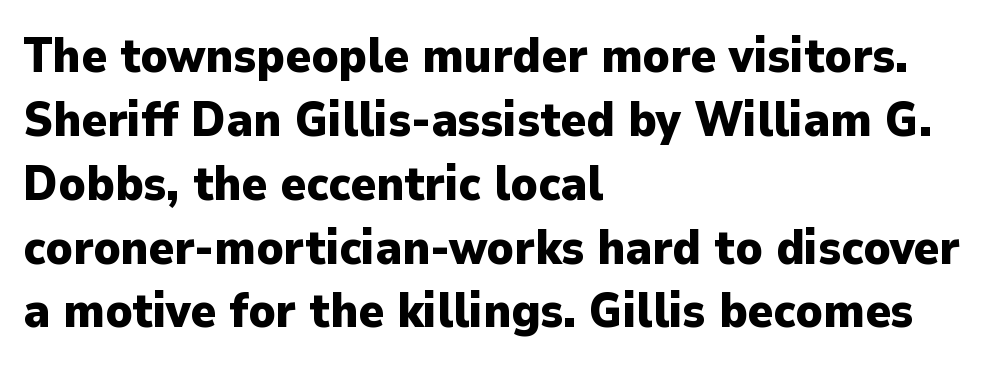
The horizontal fit of the characters is conventional and even. These lines are composed in type without serifs. Emphasis by weight is at full strength: bold. Visually the block forms a straight wall on the left and a jagged coastline on the right.
